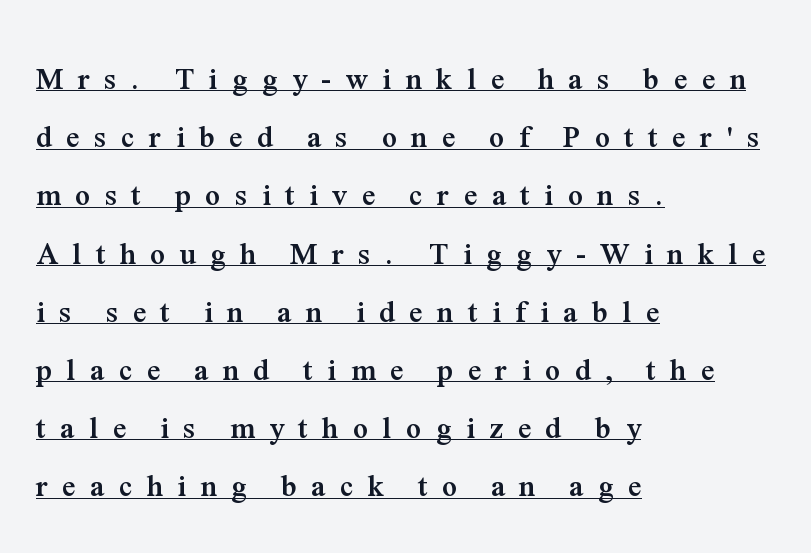
The image shows 30 px semibold serif type, upright; set left-aligned, loose line spacing (1.94x), unusually wide letter spacing (+0.48 em), underlined; medium stroke contrast and a medium x-height.
